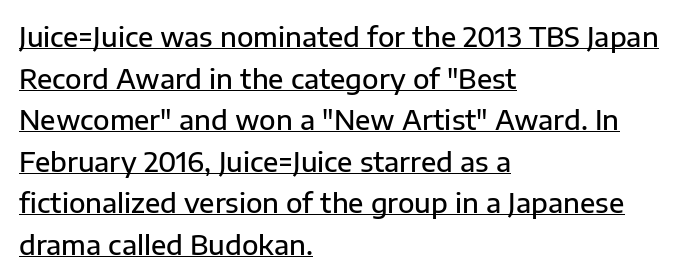
No extra tracking has been applied to these lines. The lettering holds an erect, upright posture throughout. Has an underline been added? It has. In terms of leading, this rendering sits right in the middle.
